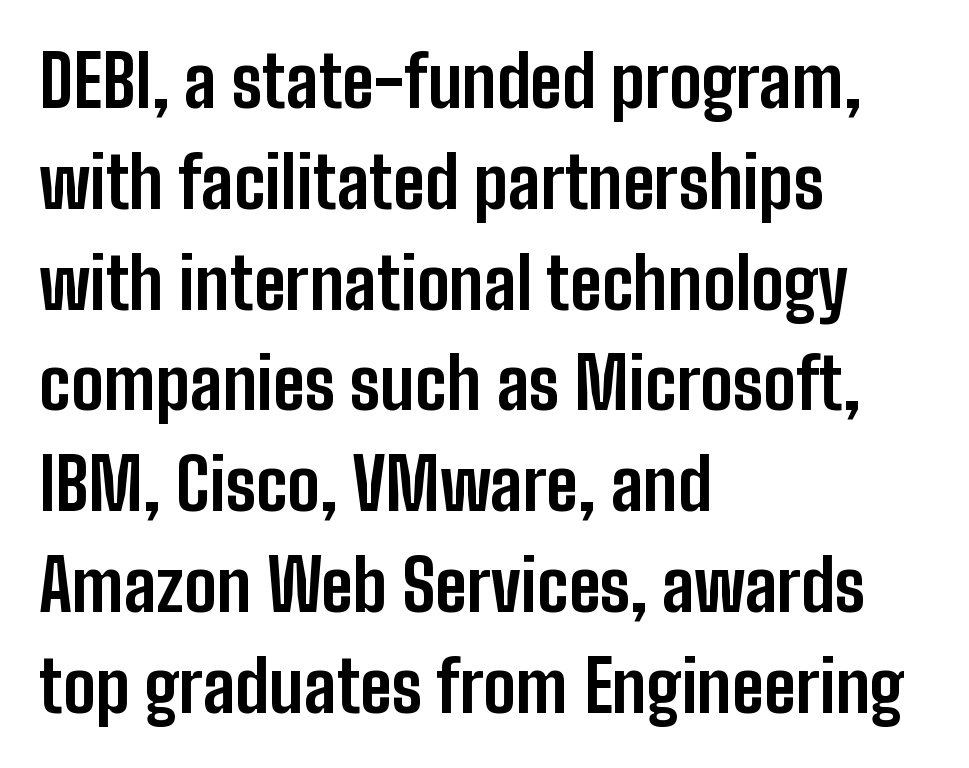
The image shows 70 px bold, condensed sans-serif type, upright; set left-aligned, normal line spacing (1.44x), normal letter spacing, not underlined; low stroke contrast and a medium x-height.
